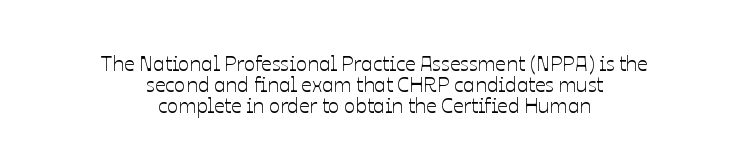
{"italic": "no", "underline": "no", "align": "center", "line_spacing": "tight", "line_spacing_ratio": 0.99, "letter_spacing": "normal", "letter_spacing_em": 0.0, "glyph_px": 21}
